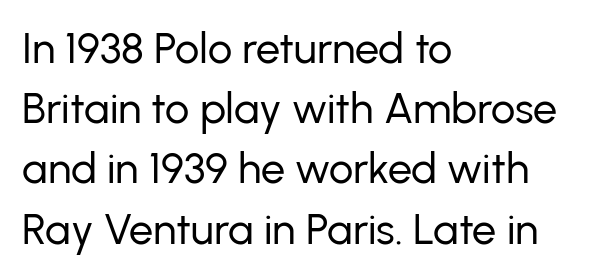
The image shows 43 px regular-weight sans-serif type, upright; set left-aligned, normal line spacing (1.4x), normal letter spacing, not underlined; low stroke contrast and a medium x-height.
